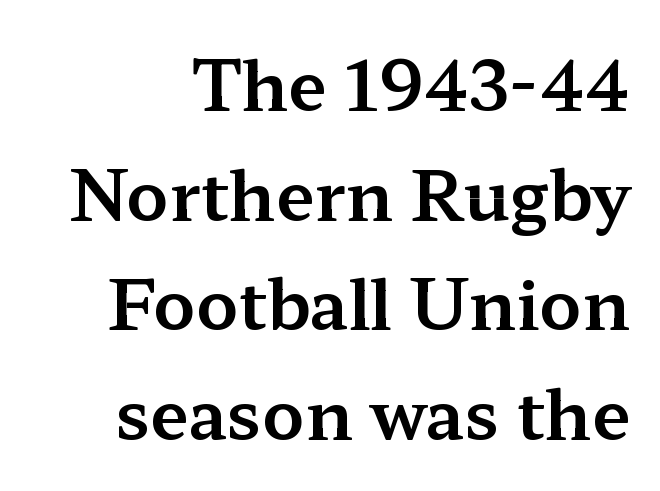
Note the varied advance widths — an 'i' is clearly narrower than an 'm'. Tall strokes in this sample are plumb rather than angled. Decoration check: the copy has no underline. Summary of vertical rhythm: regular, with standard interline spacing.
